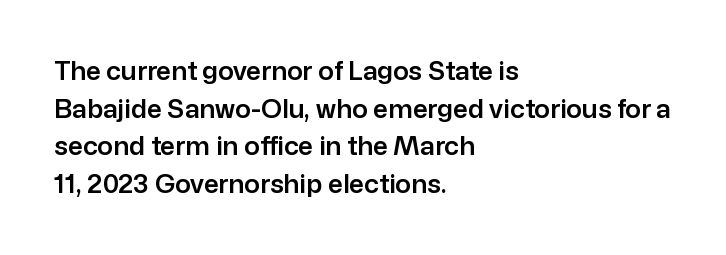
Q: Is the text italic (slanted)? A: No, it is upright.
Q: Is the text underlined? A: No.
Q: How is the paragraph aligned? A: Left-aligned.
Q: Is the spacing between letters normal or unusually wide? A: Normal.
Q: Is the spacing between lines tight, normal or loose? A: Normal.
